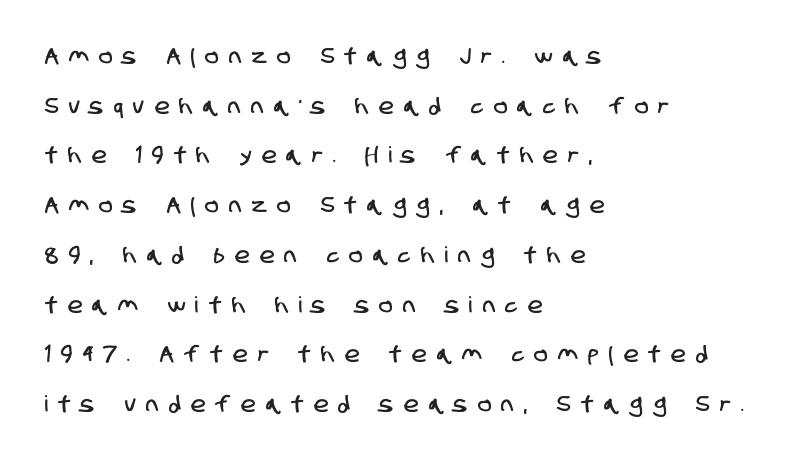
Q: Is the text underlined? A: No.
Q: How is the paragraph aligned? A: Left-aligned.
Q: Is the spacing between letters normal or unusually wide? A: Unusually wide.
Q: Is the spacing between lines tight, normal or loose? A: Loose.
